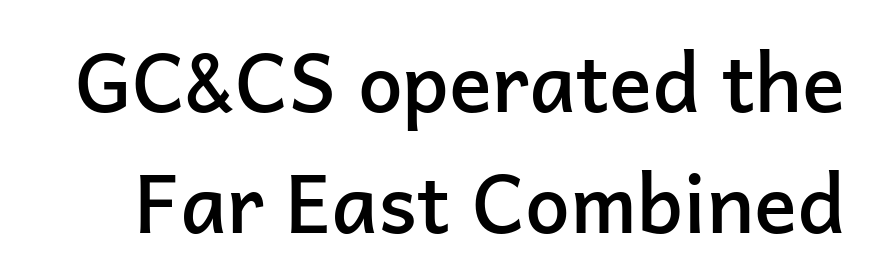
The image shows 80 px semibold sans-serif type, upright; set normal line spacing (1.51x), normal letter spacing, not underlined; low stroke contrast and a medium x-height.
